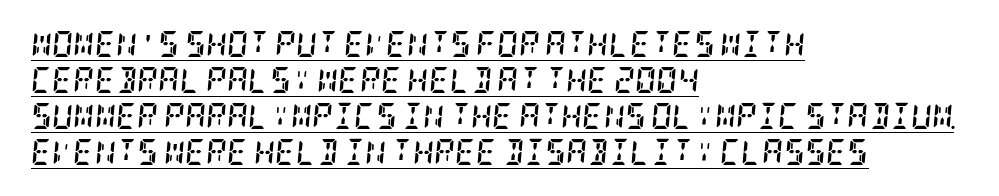
{"italic": "yes", "lean": "right", "slant_degrees": 5, "bold": "yes", "underline": "yes", "align": "left", "line_spacing": "normal", "line_spacing_ratio": 1.38, "letter_spacing": "normal", "letter_spacing_em": 0.0, "glyph_px": 26}
